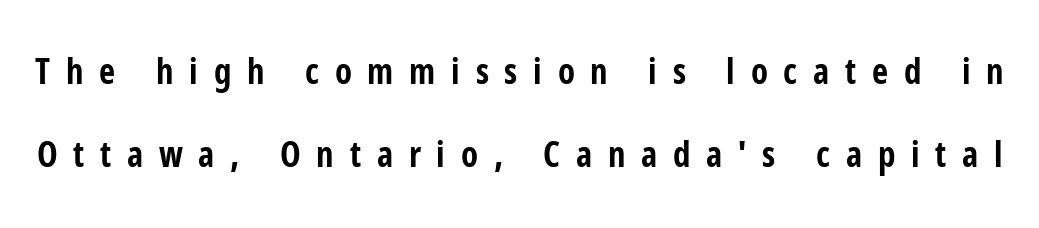
{"serif": "no", "italic": "no", "bold": "yes", "weight": "bold", "width": "condensed", "stroke_contrast": "low", "x_height": "medium", "monospaced": "no", "underline": "no", "line_spacing": "loose", "line_spacing_ratio": 2.37, "letter_spacing": "wide", "letter_spacing_em": 0.45, "glyph_px": 35}
